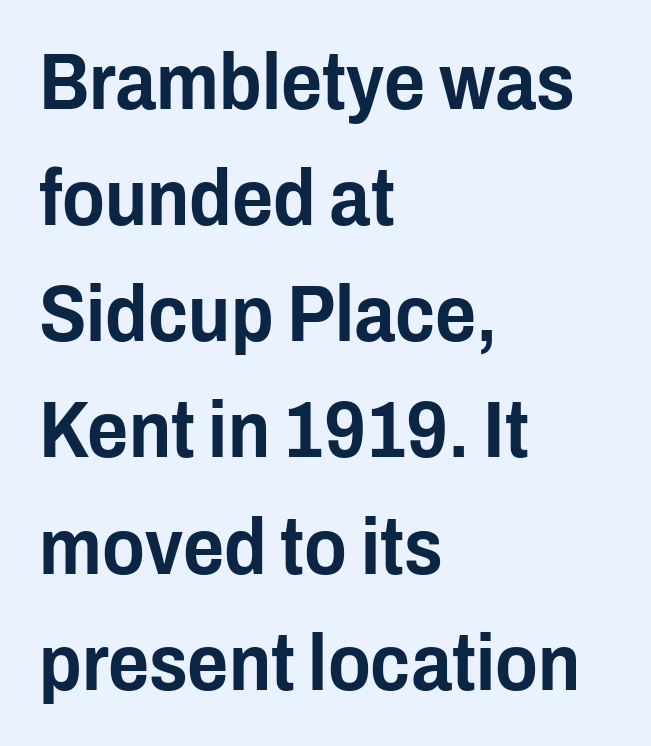
Has an underline been added? It has not. Rendered with straight, roman letterforms. Is this a fixed-width face? No — the glyphs have proportional, varying widths. Nope, no serifs anywhere on these letters. In terms of leading, this rendering sits right in the middle. No extra tracking has been applied to these lines.
